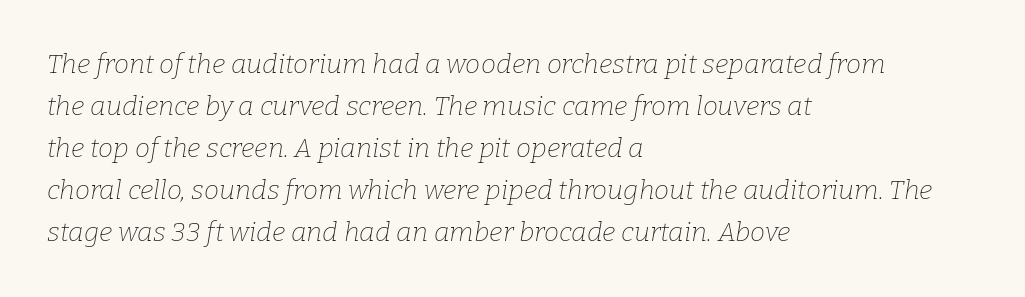
Q: Is the text bold? A: No.
Q: Is the text italic (slanted)? A: Yes, it leans right by about 9 degrees.
Q: Is the text underlined? A: No.
Q: How is the paragraph aligned? A: Left-aligned.
Q: Is the spacing between letters normal or unusually wide? A: Normal.
Q: Is the spacing between lines tight, normal or loose? A: Normal.
